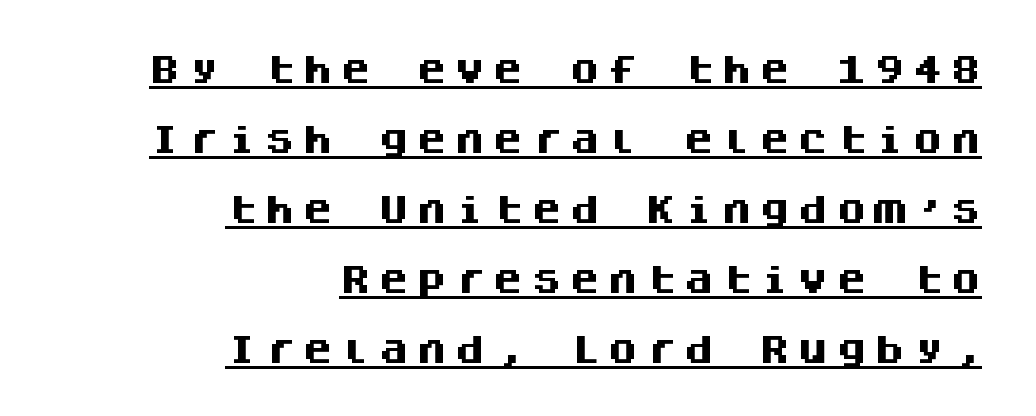
Q: Is the text bold? A: Yes.
Q: Is the text italic (slanted)? A: No, it is upright.
Q: Is the typeface a serif or a sans-serif typeface? A: Sans-serif.
Q: Is the text underlined? A: Yes.
Q: How is the paragraph aligned? A: Right-aligned.
Q: Is the spacing between letters normal or unusually wide? A: Unusually wide.
Q: Is the spacing between lines tight, normal or loose? A: Loose.
Q: Width (condensed, normal, or wide)? A: Normal.
Q: Stroke contrast? A: Medium.
Q: x-height? A: Large.
Q: Monospaced? A: Yes.
